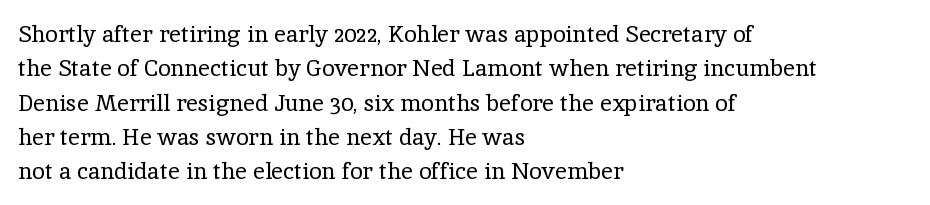
The image shows 23 px text type, upright; set left-aligned, normal line spacing (1.49x), normal letter spacing, not underlined.
